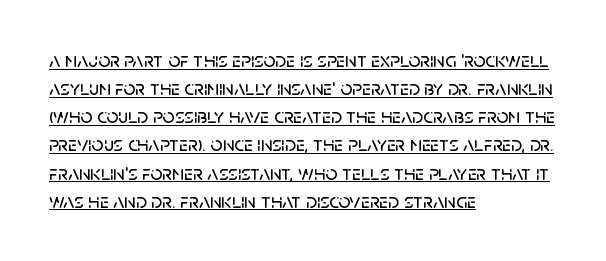
The rendering keeps characters at their native spacing. Posture: upright roman. Looks like someone drew a line under every word here. What's the leading like? Ordinary, nothing unusual. Short and long lines alike share a common starting point at left.
